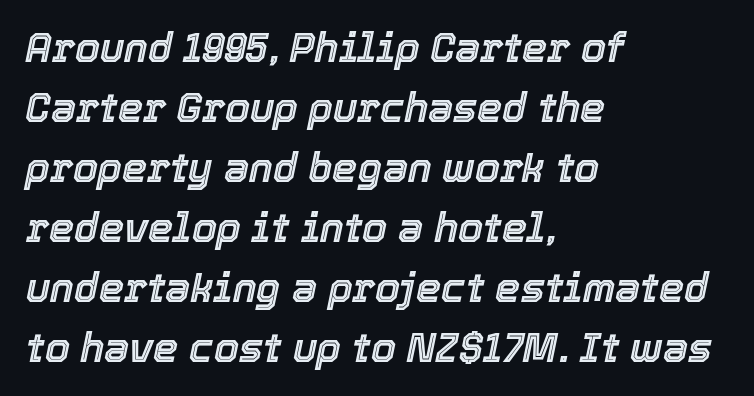
{"italic": "yes", "lean": "right", "slant_degrees": 12, "width": "normal", "x_height": "medium", "monospaced": "no", "underline": "no", "align": "left", "line_spacing": "normal", "line_spacing_ratio": 1.5, "letter_spacing": "normal", "letter_spacing_em": 0.0, "glyph_px": 40}
